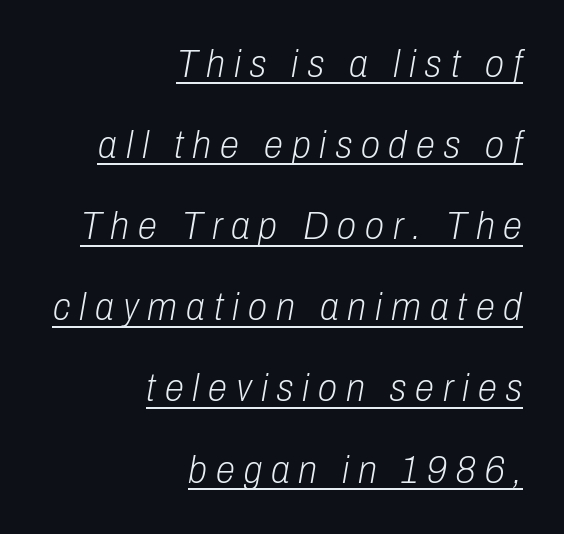
The letters advance in unequal steps, a hallmark of proportional type. Tracking value appears strongly positive — letters spread wide. Caption: face not bold, strokes unweighted. Quick note: italic. The rendering anchors every line to the right-hand side.
